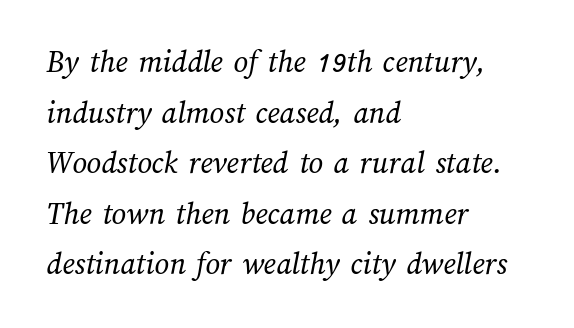
{"bold": "no", "weight": "regular", "width": "normal", "stroke_contrast": "medium", "x_height": "medium", "monospaced": "no", "underline": "no", "align": "left", "line_spacing": "normal", "line_spacing_ratio": 1.58, "letter_spacing": "normal", "letter_spacing_em": 0.0, "glyph_px": 32}
